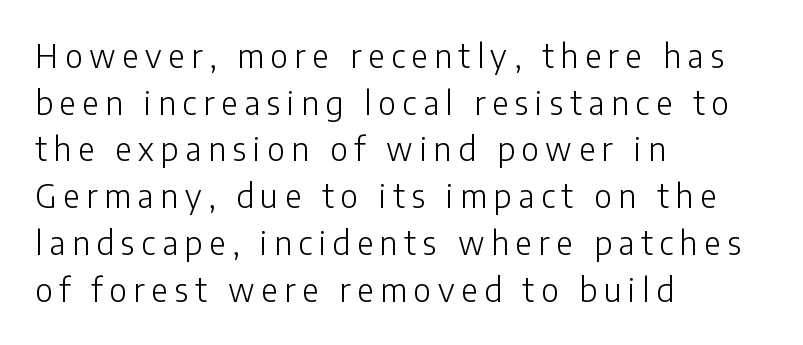
Q: Is the text bold? A: No.
Q: Is the text italic (slanted)? A: No, it is upright.
Q: Is the typeface a serif or a sans-serif typeface? A: Sans-serif.
Q: Is the text underlined? A: No.
Q: How is the paragraph aligned? A: Left-aligned.
Q: Is the spacing between letters normal or unusually wide? A: Unusually wide.
Q: Is the spacing between lines tight, normal or loose? A: Normal.
Q: Width (condensed, normal, or wide)? A: Normal.
Q: Stroke contrast? A: Low.
Q: x-height? A: Medium.
Q: Monospaced? A: No.
